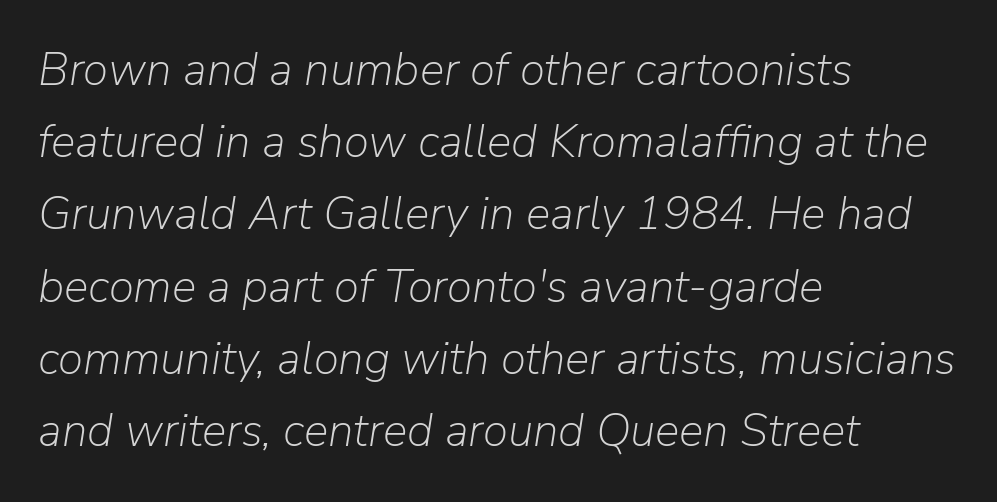
Glance below the letters and you will spot only blank space. One glance says typical: line gaps are just what's usual. The rendering anchors every line to the left-hand side. No chunkiness to these letters — they're not bold.
